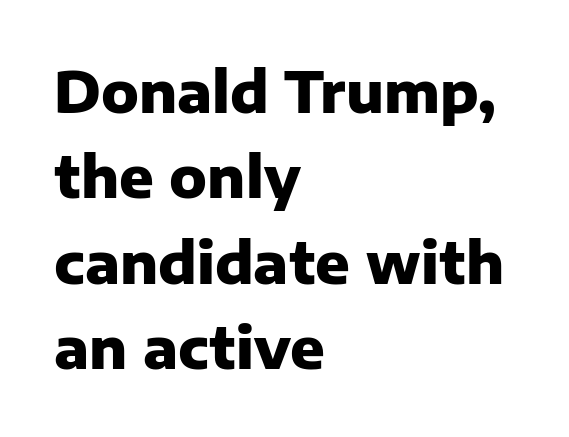
{"serif": "no", "italic": "no", "bold": "yes", "weight": "heavy", "width": "normal", "stroke_contrast": "low", "x_height": "medium", "monospaced": "no", "underline": "no", "align": "left", "line_spacing": "normal", "line_spacing_ratio": 1.5, "letter_spacing": "normal", "letter_spacing_em": 0.0, "glyph_px": 57}
